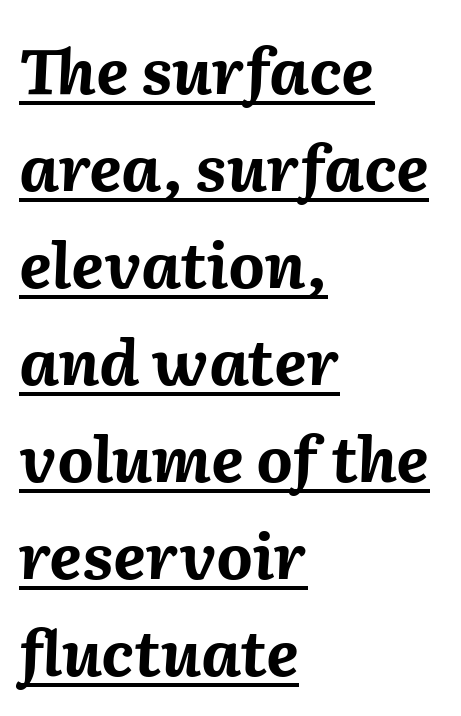
Q: Is the text bold? A: Yes.
Q: Is the text italic (slanted)? A: Yes, it leans right by about 2 degrees.
Q: Is the text underlined? A: Yes.
Q: How is the paragraph aligned? A: Left-aligned.
Q: Is the spacing between letters normal or unusually wide? A: Normal.
Q: Is the spacing between lines tight, normal or loose? A: Normal.
Q: Width (condensed, normal, or wide)? A: Normal.
Q: Stroke contrast? A: Medium.
Q: x-height? A: Medium.
Q: Monospaced? A: No.
